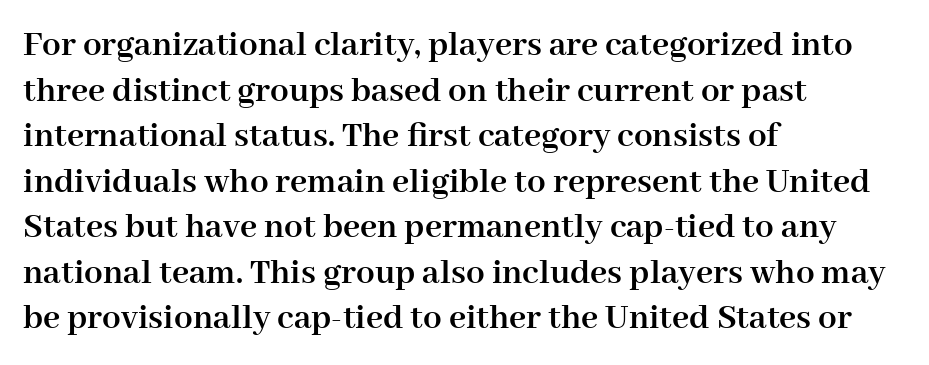
{"serif": "yes", "italic": "no", "bold": "yes", "weight": "semibold", "width": "normal", "stroke_contrast": "high", "x_height": "medium", "monospaced": "no", "underline": "no", "align": "left", "line_spacing_ratio": 1.23, "letter_spacing": "normal", "letter_spacing_em": 0.0, "glyph_px": 37}
